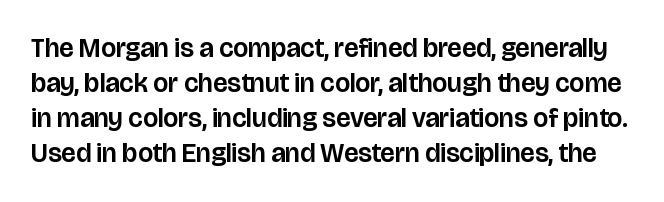
The space directly below the letters is spotless. Normally led — the rows are evenly, conventionally spaced. Is the letter spacing exaggerated? No — it looks like the ordinary default. It's the straight-up-and-down kind of type.
